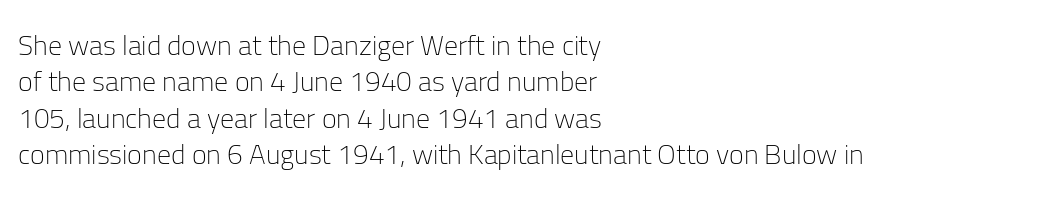
The letters stand upright; this is a roman face. A classic flush-left, rag-right setting is used for this passage. This sample has the flowing, uneven cadence of proportional lettering. Just letters on the line, the space beneath them empty. Does the type have serifs? No, each stem ends abruptly.
